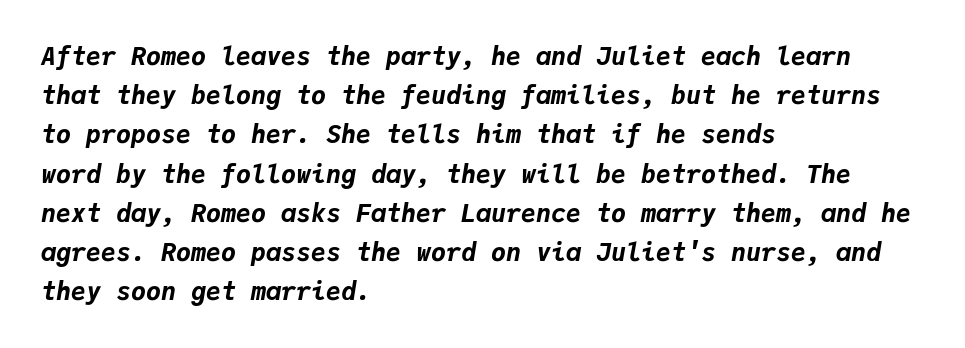
{"italic": "yes", "lean": "right", "slant_degrees": 9, "bold": "yes", "underline": "no", "align": "left", "line_spacing": "normal", "line_spacing_ratio": 1.57, "letter_spacing": "normal", "letter_spacing_em": 0.0, "glyph_px": 25}
